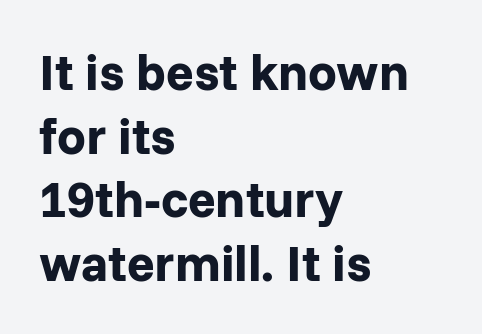
{"serif": "no", "italic": "no", "bold": "yes", "weight": "bold", "width": "normal", "stroke_contrast": "low", "x_height": "medium", "monospaced": "no", "underline": "no", "align": "left", "line_spacing": "normal", "line_spacing_ratio": 1.25, "letter_spacing": "normal", "letter_spacing_em": 0.0, "glyph_px": 51}
